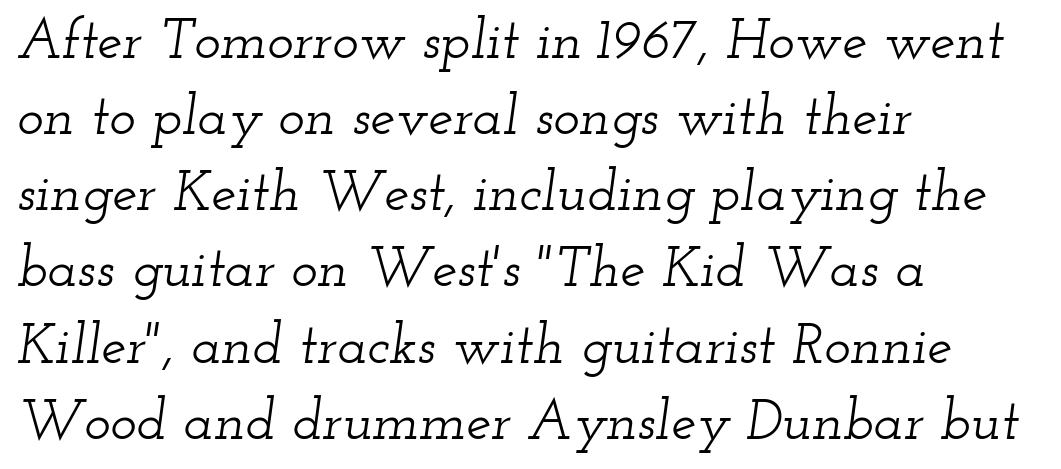
The image shows 56 px wide serif type, italic (leaning right); set left-aligned, normal line spacing (1.36x), normal letter spacing, not underlined; low stroke contrast and a small x-height.
